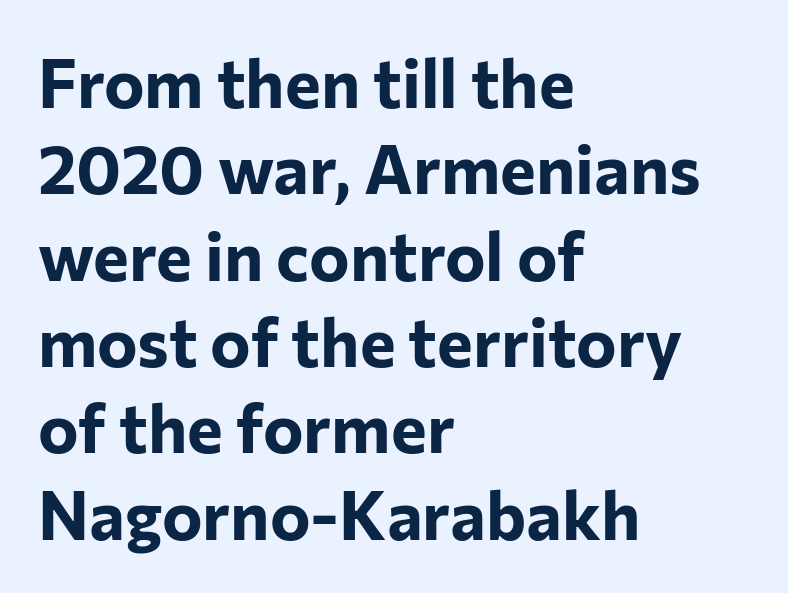
Q: Is the text bold? A: Yes.
Q: Is the text italic (slanted)? A: No, it is upright.
Q: Is the typeface a serif or a sans-serif typeface? A: Sans-serif.
Q: Is the text underlined? A: No.
Q: How is the paragraph aligned? A: Left-aligned.
Q: Is the spacing between letters normal or unusually wide? A: Normal.
Q: Is the spacing between lines tight, normal or loose? A: Normal.
Q: Width (condensed, normal, or wide)? A: Normal.
Q: Stroke contrast? A: Low.
Q: x-height? A: Medium.
Q: Monospaced? A: No.
